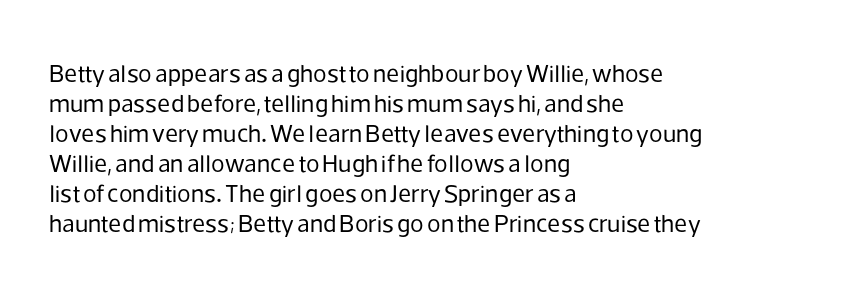
Q: Is the text bold? A: No.
Q: Is the text italic (slanted)? A: No, it is upright.
Q: Is the text underlined? A: No.
Q: How is the paragraph aligned? A: Left-aligned.
Q: Is the spacing between letters normal or unusually wide? A: Normal.
